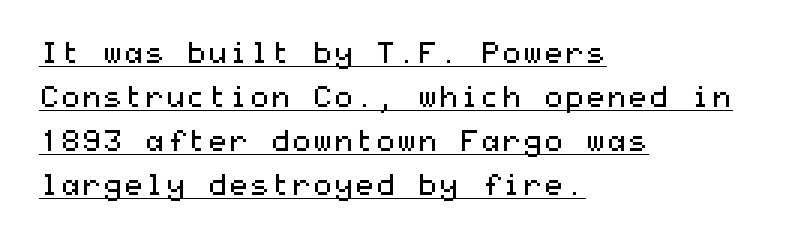
{"serif": "no", "italic": "no", "bold": "no", "weight": "regular", "width": "wide", "stroke_contrast": "medium", "x_height": "medium", "underline": "yes", "align": "left", "line_spacing": "normal", "line_spacing_ratio": 1.47, "letter_spacing": "normal", "letter_spacing_em": 0.0, "glyph_px": 30}
